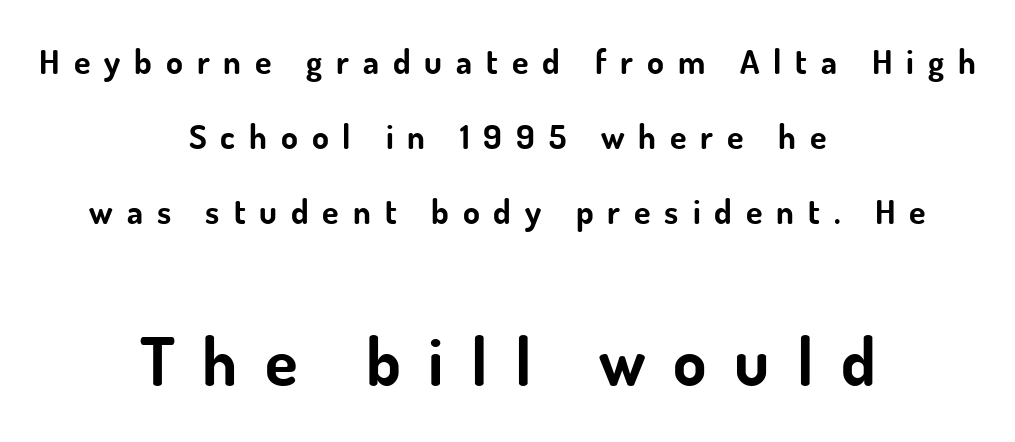
The image shows 67 px bold sans-serif type, upright; set centered, loose line spacing (2.2x), unusually wide letter spacing (+0.41 em), not underlined; the second (bottom) block is 1.97x larger; low stroke contrast and a small x-height.
